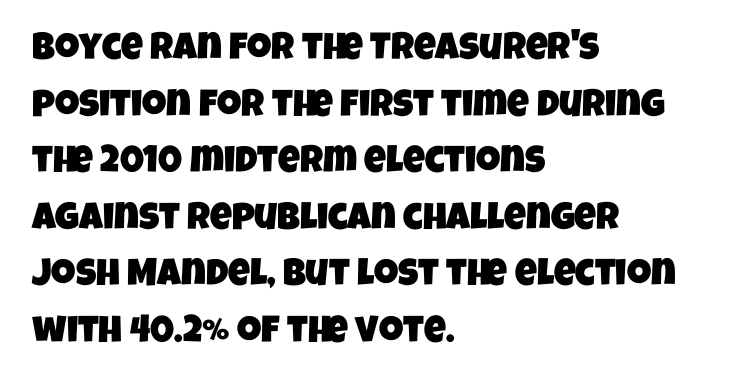
{"serif": "no", "width": "condensed", "stroke_contrast": "low", "x_height": "large", "monospaced": "no", "underline": "no", "align": "left", "line_spacing": "normal", "line_spacing_ratio": 1.49, "letter_spacing": "normal", "letter_spacing_em": 0.0, "glyph_px": 38}
